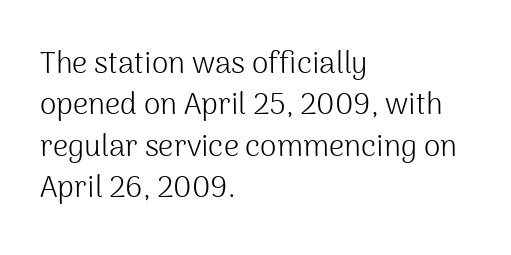
{"serif": "no", "italic": "no", "bold": "no", "weight": "light", "width": "normal", "stroke_contrast": "medium", "x_height": "medium", "monospaced": "no", "underline": "no", "align": "left", "line_spacing": "normal", "line_spacing_ratio": 1.38, "letter_spacing": "normal", "letter_spacing_em": 0.0, "glyph_px": 30}
